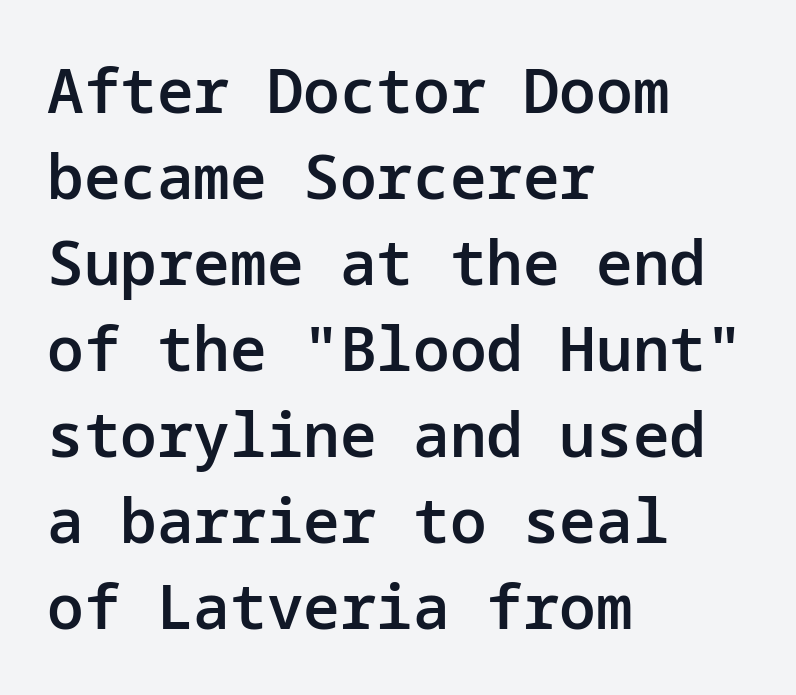
This rendering leaves character spacing at its baseline value. Examine the stroke ends and you'll find no serifs. The lettering holds an erect, upright posture throughout. On the weight axis this lands at semibold, roughly 600. Leftover space on each line is placed entirely after the last word.
